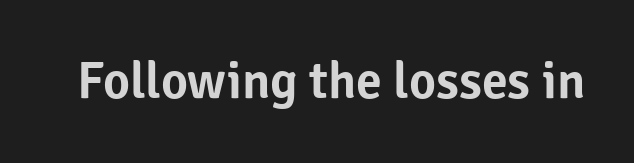
{"serif": "no", "italic": "no", "width": "normal", "stroke_contrast": "low", "x_height": "medium", "monospaced": "no", "underline": "no", "letter_spacing": "normal", "letter_spacing_em": 0.0, "glyph_px": 52}
